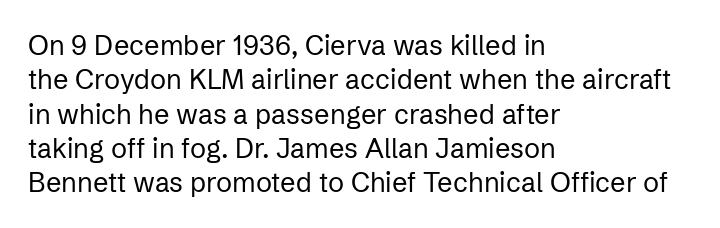
The letterforms sit at book weight or below. Honestly, the letter spacing is just normal — you wouldn't notice it. The type sits square on the baseline with zero lean. Unmarked baselines from the first word to the last. The text block is weighted toward the left margin, trailing off unevenly rightward. The designer left line spacing at the default.
